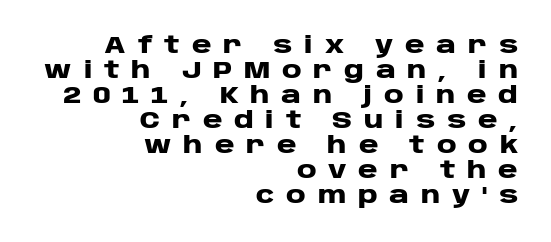
Q: Is the text bold? A: Yes.
Q: Is the text italic (slanted)? A: No, it is upright.
Q: Is the text underlined? A: No.
Q: How is the paragraph aligned? A: Right-aligned.
Q: Is the spacing between letters normal or unusually wide? A: Unusually wide.
Q: Is the spacing between lines tight, normal or loose? A: Tight.
